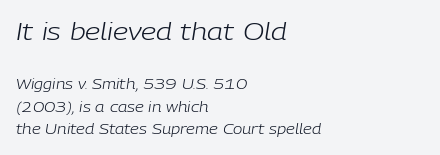
Q: Is the text bold? A: No.
Q: Is the text italic (slanted)? A: Yes, it leans right by about 9 degrees.
Q: Is the text underlined? A: No.
Q: How is the paragraph aligned? A: Left-aligned.
Q: Is the spacing between letters normal or unusually wide? A: Normal.
Q: Is the spacing between lines tight, normal or loose? A: Normal.
Q: Which block of text is set in a larger size, the first (top) or the second (bottom)? A: The first (top) one.
